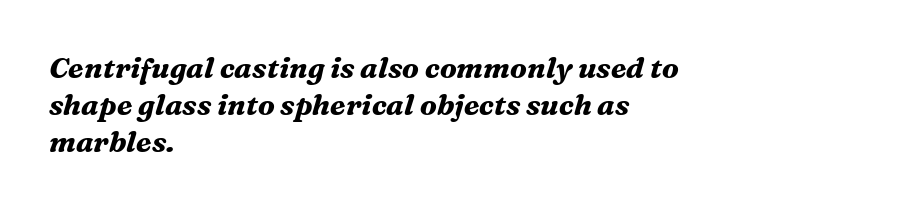
Q: Is the text bold? A: Yes.
Q: Is the text italic (slanted)? A: Yes, it leans right by about 16 degrees.
Q: Is the typeface a serif or a sans-serif typeface? A: Serif.
Q: Is the text underlined? A: No.
Q: How is the paragraph aligned? A: Left-aligned.
Q: Is the spacing between letters normal or unusually wide? A: Normal.
Q: Is the spacing between lines tight, normal or loose? A: Normal.
Q: Width (condensed, normal, or wide)? A: Normal.
Q: Stroke contrast? A: Medium.
Q: x-height? A: Medium.
Q: Monospaced? A: No.
